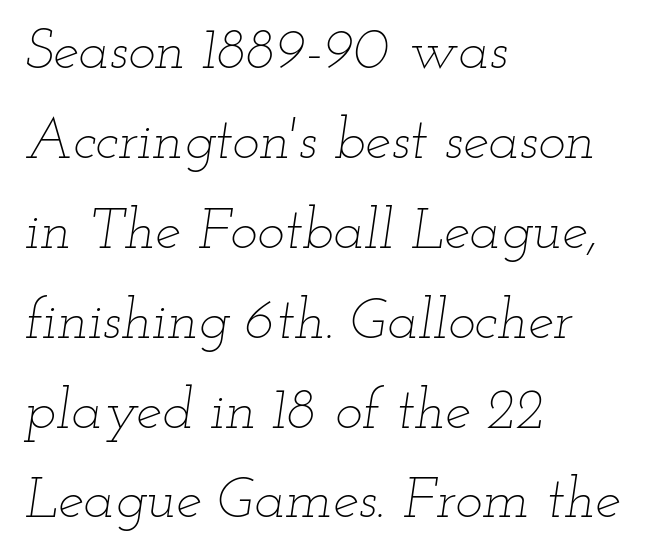
Q: Is the text bold? A: No.
Q: Is the text italic (slanted)? A: Yes, it leans right by about 12 degrees.
Q: Is the text underlined? A: No.
Q: How is the paragraph aligned? A: Left-aligned.
Q: Is the spacing between letters normal or unusually wide? A: Normal.
Q: Is the spacing between lines tight, normal or loose? A: Normal.
Q: Width (condensed, normal, or wide)? A: Wide.
Q: Stroke contrast? A: Low.
Q: x-height? A: Small.
Q: Monospaced? A: No.
